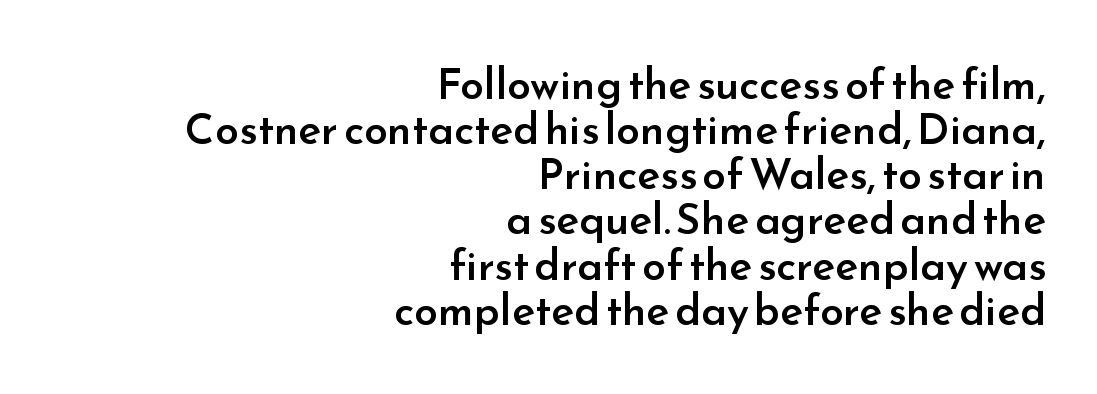
The image shows 43 px semibold sans-serif type, upright; set right-aligned, tight line spacing (1.05x), normal letter spacing, not underlined; low stroke contrast and a small x-height.
